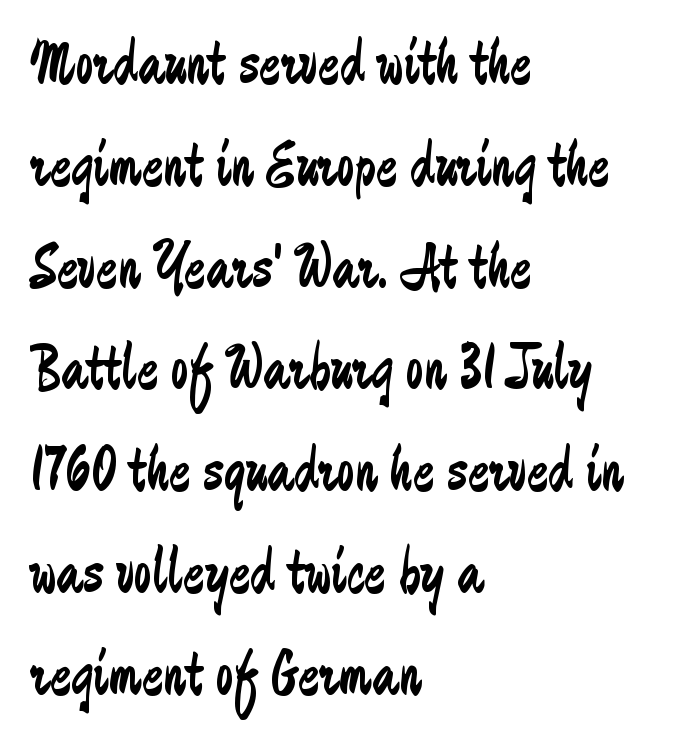
{"serif": "no", "bold": "no", "weight": "regular", "width": "condensed", "stroke_contrast": "low", "x_height": "medium", "monospaced": "no", "underline": "no", "align": "left", "line_spacing": "normal", "line_spacing_ratio": 1.59, "letter_spacing": "normal", "letter_spacing_em": 0.0, "glyph_px": 64}
